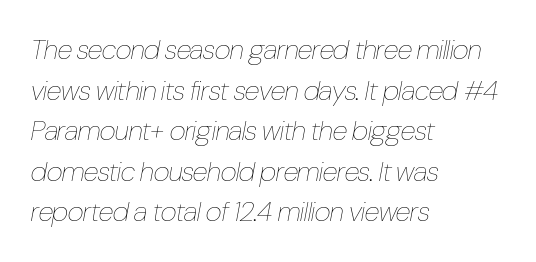
The image shows 28 px thin, condensed type, italic (leaning right); set left-aligned, normal line spacing (1.45x), normal letter spacing, not underlined; low stroke contrast and a medium x-height.
